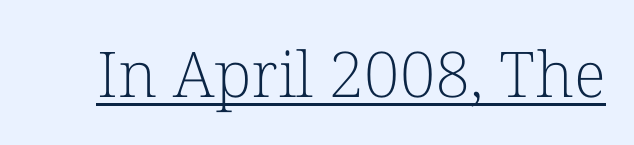
{"serif": "yes", "italic": "no", "bold": "no", "weight": "light", "width": "normal", "stroke_contrast": "low", "x_height": "medium", "monospaced": "no", "underline": "yes", "letter_spacing": "normal", "letter_spacing_em": 0.0, "glyph_px": 63}
